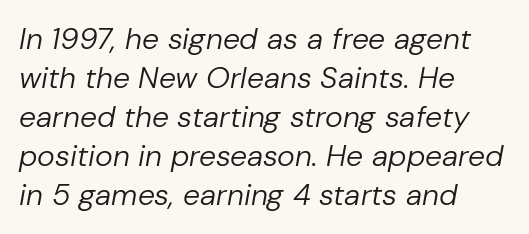
Q: Is the text bold? A: No.
Q: Is the text italic (slanted)? A: Yes, it leans right by about 10 degrees.
Q: Is the text underlined? A: No.
Q: How is the paragraph aligned? A: Left-aligned.
Q: Is the spacing between letters normal or unusually wide? A: Normal.
Q: Is the spacing between lines tight, normal or loose? A: Normal.
Q: Width (condensed, normal, or wide)? A: Normal.
Q: Stroke contrast? A: Low.
Q: x-height? A: Medium.
Q: Monospaced? A: No.
